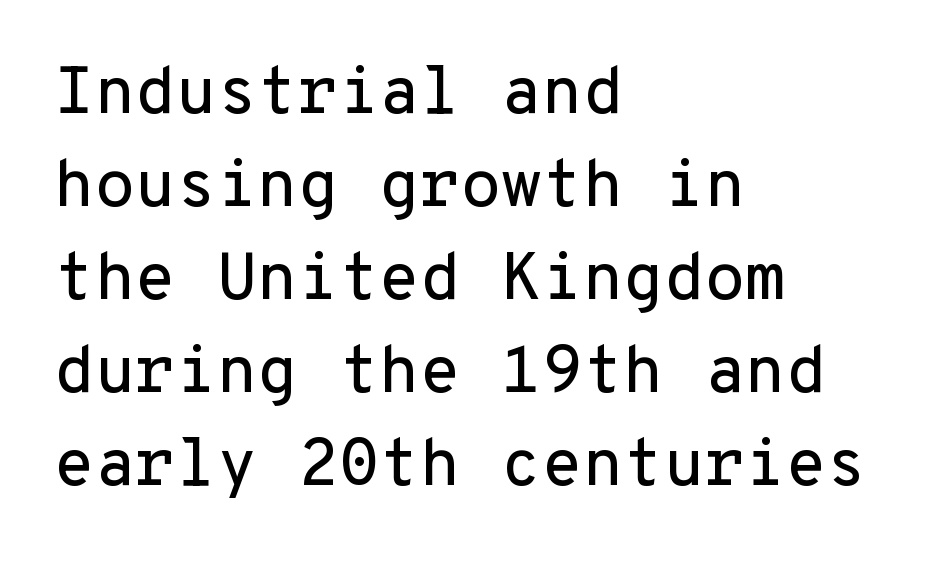
The text block is weighted toward the left margin, trailing off unevenly rightward. The glyphs in this specimen are sans serif. Check under the words: just untouched page. The font's upright variant was chosen for this text. Tracking value appears to be zero — textbook default spacing. Think of a typewriter: that constant character pitch is what you see here.
